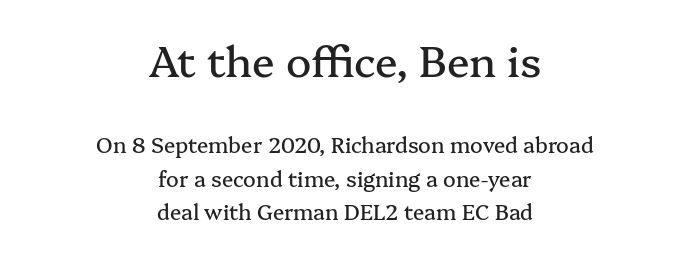
{"serif": "yes", "italic": "no", "width": "normal", "stroke_contrast": "medium", "x_height": "medium", "monospaced": "no", "underline": "no", "align": "center", "line_spacing": "normal", "line_spacing_ratio": 1.59, "letter_spacing": "normal", "letter_spacing_em": 0.0, "larger_block": "first", "size_ratio": 2.0, "glyph_px": 42}
